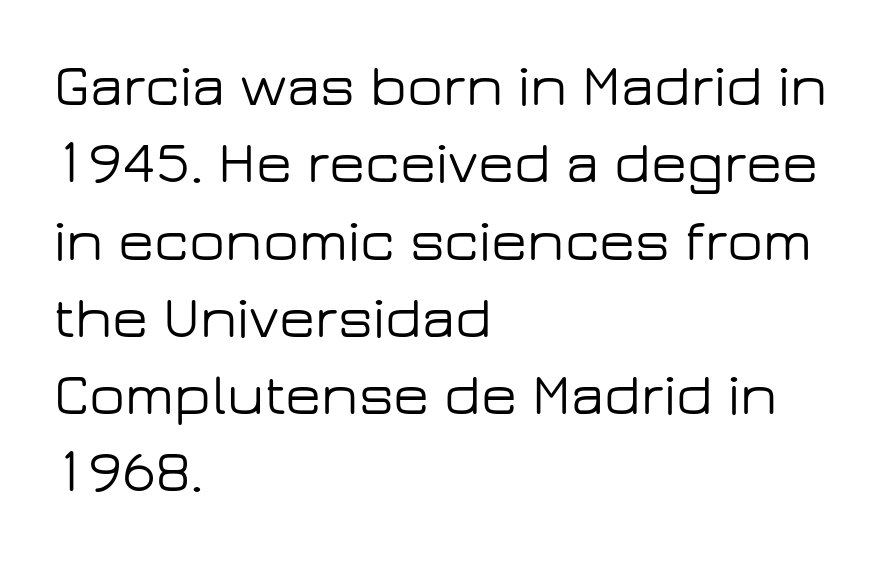
Q: Is the text italic (slanted)? A: No, it is upright.
Q: Is the typeface a serif or a sans-serif typeface? A: Sans-serif.
Q: Is the text underlined? A: No.
Q: How is the paragraph aligned? A: Left-aligned.
Q: Is the spacing between letters normal or unusually wide? A: Normal.
Q: Is the spacing between lines tight, normal or loose? A: Normal.
Q: Width (condensed, normal, or wide)? A: Wide.
Q: Stroke contrast? A: Low.
Q: x-height? A: Medium.
Q: Monospaced? A: No.
